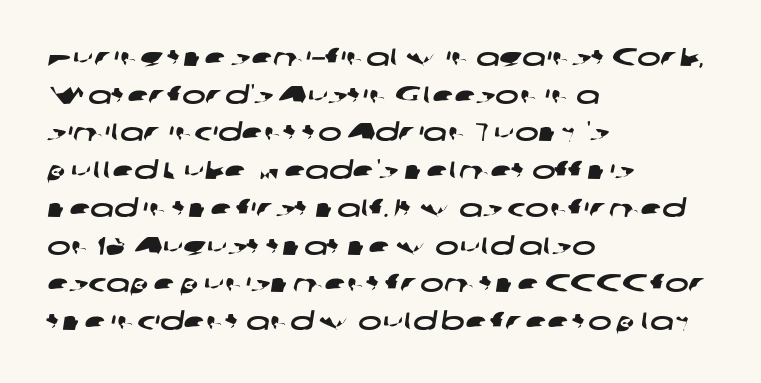
Q: Is the text underlined? A: No.
Q: How is the paragraph aligned? A: Left-aligned.
Q: Is the spacing between letters normal or unusually wide? A: Normal.
Q: Is the spacing between lines tight, normal or loose? A: Normal.
